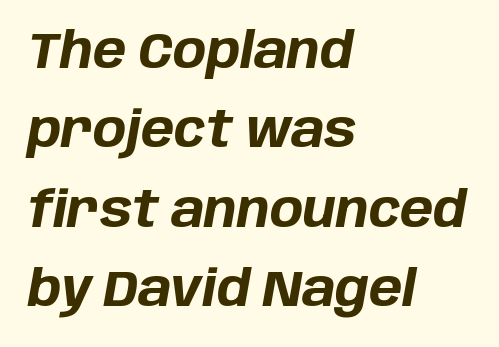
{"italic": "yes", "lean": "right", "slant_degrees": 10, "bold": "yes", "weight": "bold", "width": "normal", "stroke_contrast": "low", "x_height": "large", "monospaced": "no", "underline": "no", "align": "left", "line_spacing": "normal", "line_spacing_ratio": 1.59, "letter_spacing": "normal", "letter_spacing_em": 0.0, "glyph_px": 50}
